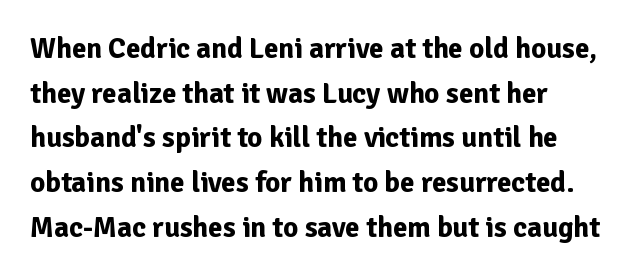
The image shows 29 px bold sans-serif type, upright; set left-aligned, normal line spacing (1.54x), normal letter spacing, not underlined; low stroke contrast and a medium x-height.
